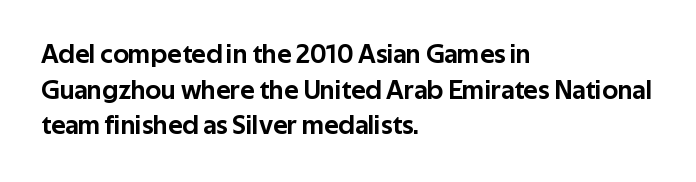
{"italic": "no", "underline": "no", "align": "left", "line_spacing": "normal", "line_spacing_ratio": 1.32, "letter_spacing": "normal", "letter_spacing_em": 0.0, "glyph_px": 27}
